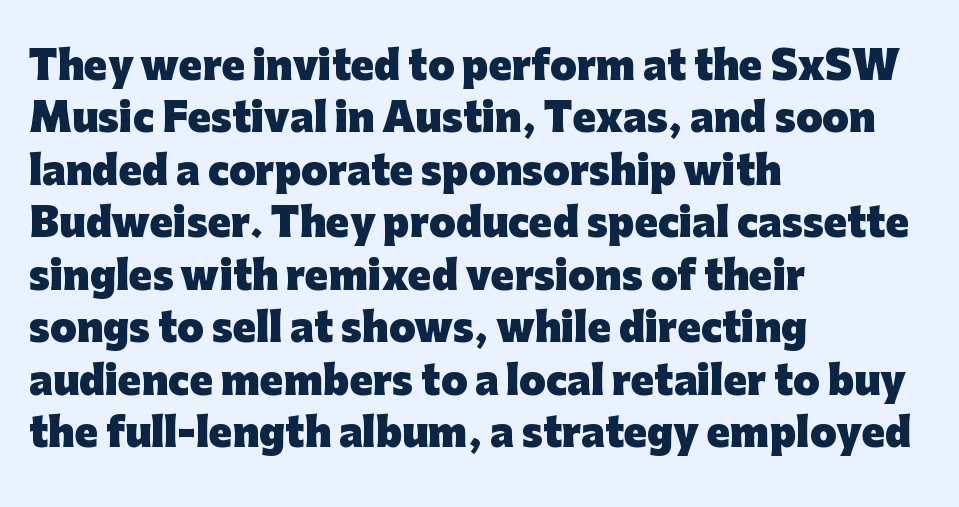
Letterform terminals end flat and unadorned throughout the passage. Here the designer chose a conventional face with non-uniform glyph widths. Casual observation: everything's shoved over to the left. The passage shown stacks its lines at a standard gap.
